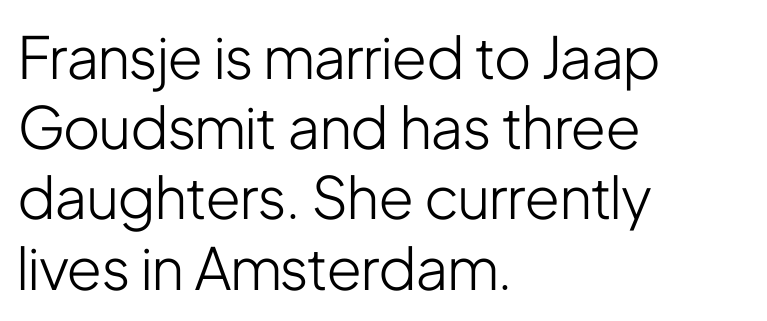
The image shows 58 px light, condensed sans-serif type, upright; set left-aligned, line spacing 1.21x, normal letter spacing, not underlined; low stroke contrast and a medium x-height.
